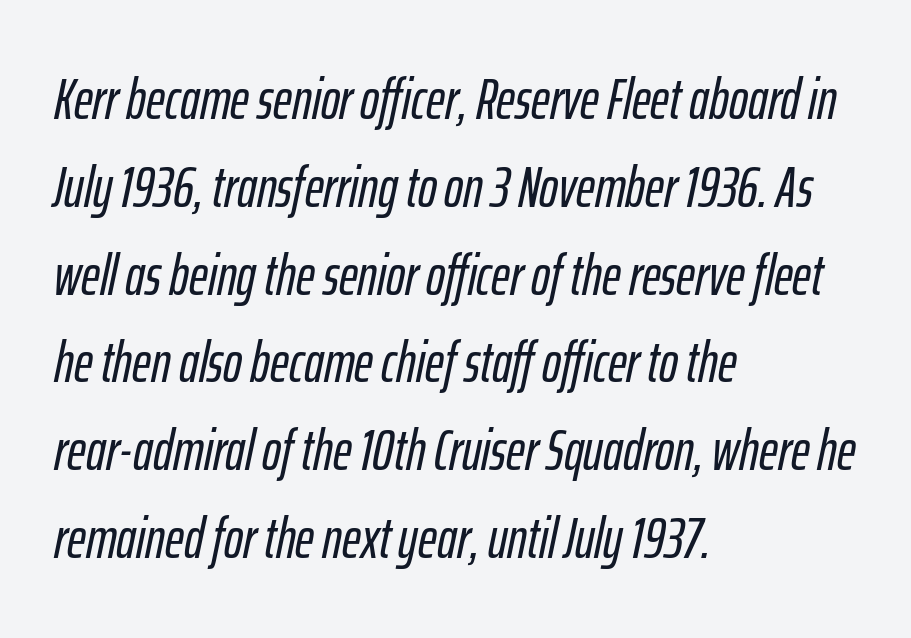
Each row of text sits above clean, open space. The letters advance in unequal steps, a hallmark of proportional type. Regarding leading, the lines here are spaced in the standard way. A classic flush-left, rag-right setting is used for this passage. The text carries the slant typical of an italic or oblique font.
